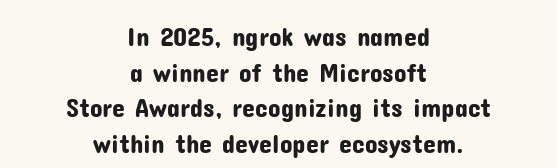
{"italic": "no", "underline": "no", "align": "center", "line_spacing": "normal", "line_spacing_ratio": 1.37, "letter_spacing": "normal", "letter_spacing_em": 0.0, "glyph_px": 26}
